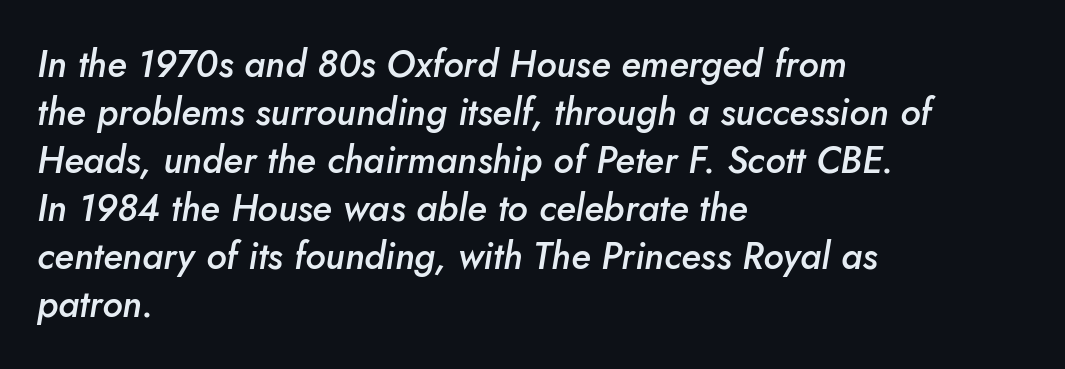
The image shows 37 px semibold type, italic (leaning right); set left-aligned, normal line spacing (1.3x), normal letter spacing, not underlined; low stroke contrast and a small x-height.
